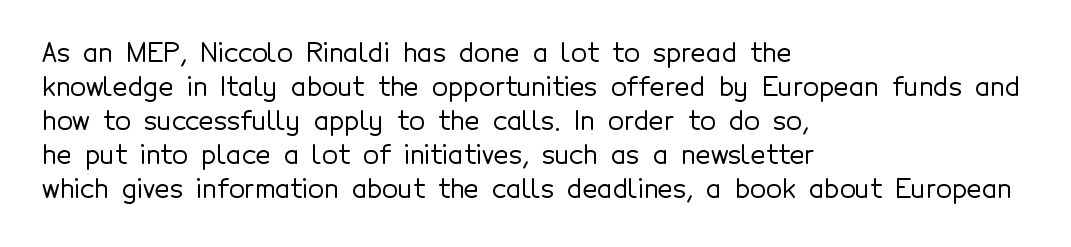
{"italic": "no", "underline": "no", "align": "left", "line_spacing": "normal", "line_spacing_ratio": 1.31, "letter_spacing": "normal", "letter_spacing_em": 0.0, "glyph_px": 26}
